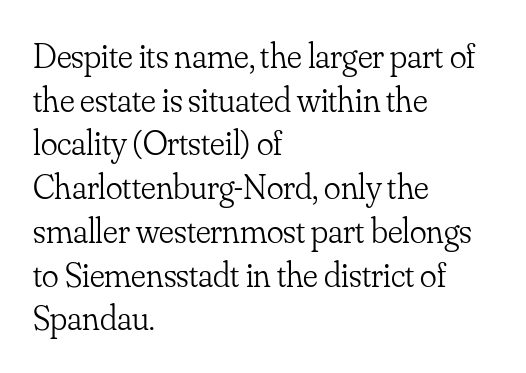
Honestly, the letter spacing is just normal — you wouldn't notice it. Summary of vertical rhythm: regular, with standard interline spacing. Unbolded letterforms with no extra heft. Check the space under the baseline: it is left empty.
